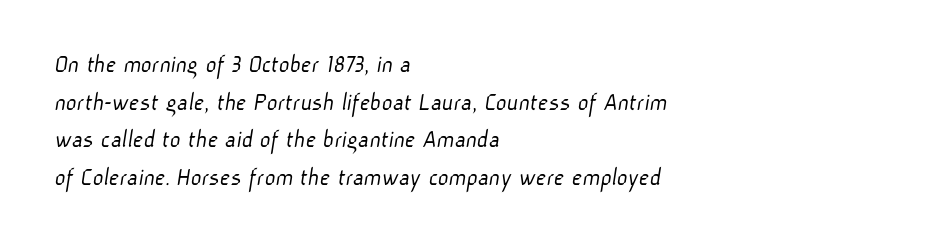
The zone under the glyphs is completely vacant. Short note: letters normally spaced. Vertically, the passage feels balanced, rows spaced as you'd expect. Think standard paragraph weight, or any step lighter than that.
